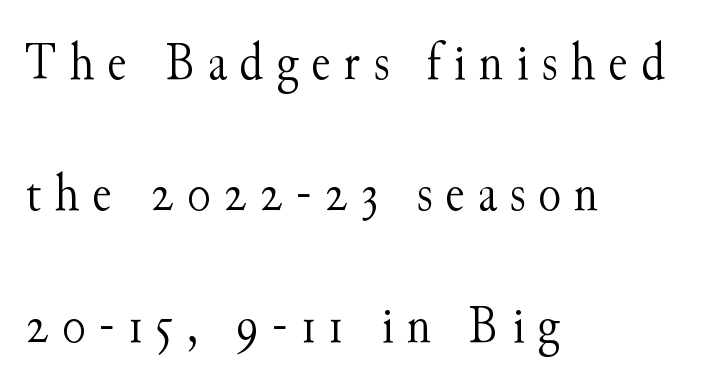
Q: Is the text bold? A: No.
Q: Is the text italic (slanted)? A: No, it is upright.
Q: Is the typeface a serif or a sans-serif typeface? A: Serif.
Q: Is the text underlined? A: No.
Q: How is the paragraph aligned? A: Left-aligned.
Q: Is the spacing between letters normal or unusually wide? A: Unusually wide.
Q: Is the spacing between lines tight, normal or loose? A: Loose.
Q: Width (condensed, normal, or wide)? A: Normal.
Q: Stroke contrast? A: Medium.
Q: x-height? A: Small.
Q: Monospaced? A: No.
